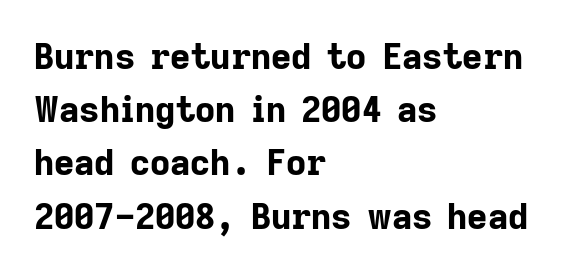
Q: Is the text bold? A: Yes.
Q: Is the text italic (slanted)? A: No, it is upright.
Q: Is the typeface a serif or a sans-serif typeface? A: Sans-serif.
Q: Is the text underlined? A: No.
Q: How is the paragraph aligned? A: Left-aligned.
Q: Is the spacing between letters normal or unusually wide? A: Normal.
Q: Is the spacing between lines tight, normal or loose? A: Normal.
Q: Width (condensed, normal, or wide)? A: Normal.
Q: Stroke contrast? A: Low.
Q: x-height? A: Medium.
Q: Monospaced? A: No.
